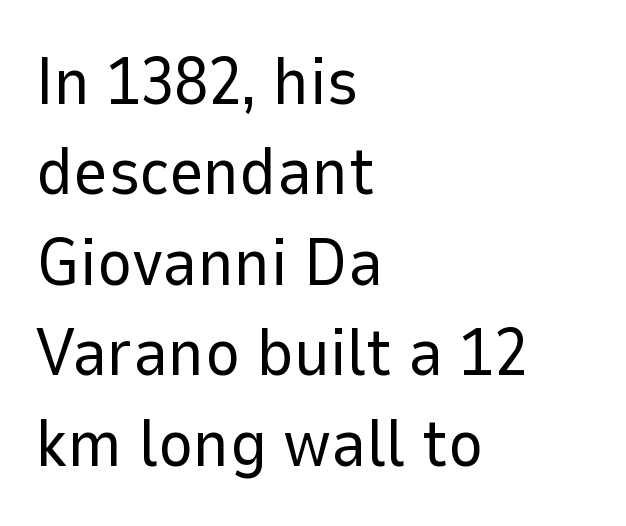
{"serif": "no", "italic": "no", "bold": "no", "weight": "regular", "width": "normal", "stroke_contrast": "low", "x_height": "medium", "monospaced": "no", "underline": "no", "align": "left", "line_spacing": "normal", "line_spacing_ratio": 1.35, "letter_spacing": "normal", "letter_spacing_em": 0.0, "glyph_px": 67}
